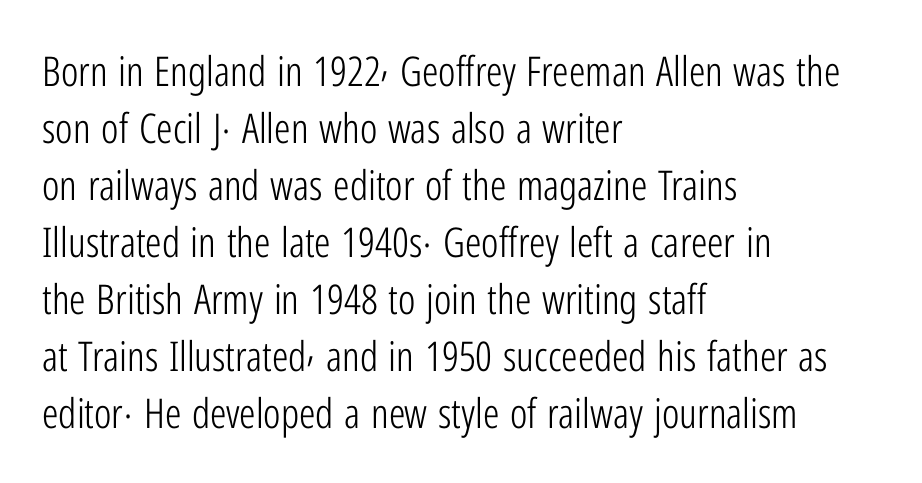
Q: Is the text bold? A: No.
Q: Is the text italic (slanted)? A: No, it is upright.
Q: Is the typeface a serif or a sans-serif typeface? A: Sans-serif.
Q: Is the text underlined? A: No.
Q: How is the paragraph aligned? A: Left-aligned.
Q: Is the spacing between letters normal or unusually wide? A: Normal.
Q: Is the spacing between lines tight, normal or loose? A: Normal.
Q: Width (condensed, normal, or wide)? A: Condensed.
Q: Stroke contrast? A: Low.
Q: x-height? A: Medium.
Q: Monospaced? A: No.
